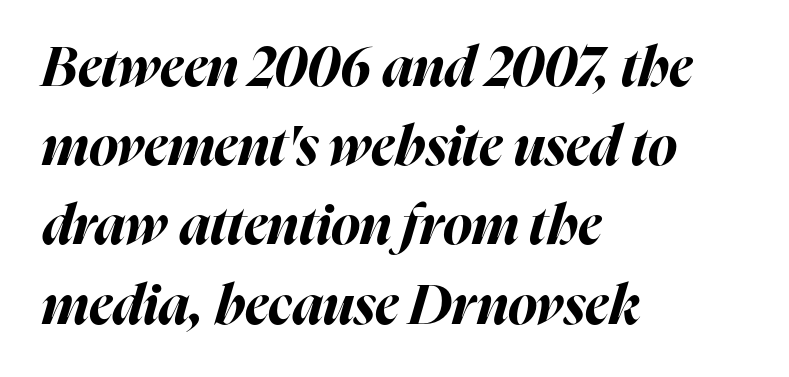
{"italic": "yes", "lean": "right", "slant_degrees": 16, "bold": "yes", "weight": "bold", "width": "normal", "stroke_contrast": "high", "x_height": "medium", "monospaced": "no", "underline": "no", "align": "left", "line_spacing": "normal", "line_spacing_ratio": 1.44, "letter_spacing": "normal", "letter_spacing_em": 0.0, "glyph_px": 55}
